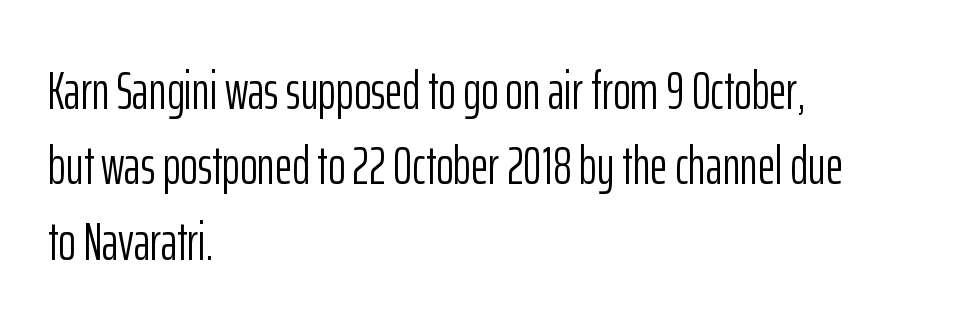
Q: Is the text bold? A: No.
Q: Is the text italic (slanted)? A: No, it is upright.
Q: Is the typeface a serif or a sans-serif typeface? A: Sans-serif.
Q: Is the text underlined? A: No.
Q: How is the paragraph aligned? A: Left-aligned.
Q: Is the spacing between letters normal or unusually wide? A: Normal.
Q: Is the spacing between lines tight, normal or loose? A: Normal.
Q: Width (condensed, normal, or wide)? A: Condensed.
Q: Stroke contrast? A: Low.
Q: x-height? A: Medium.
Q: Monospaced? A: No.
